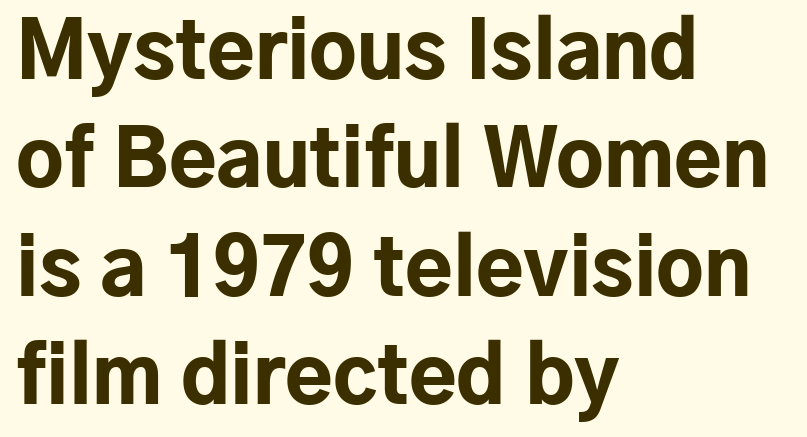
{"serif": "no", "italic": "no", "bold": "yes", "weight": "bold", "width": "normal", "stroke_contrast": "low", "x_height": "medium", "monospaced": "no", "underline": "no", "align": "left", "line_spacing": "normal", "line_spacing_ratio": 1.39, "letter_spacing": "normal", "letter_spacing_em": 0.0, "glyph_px": 78}
